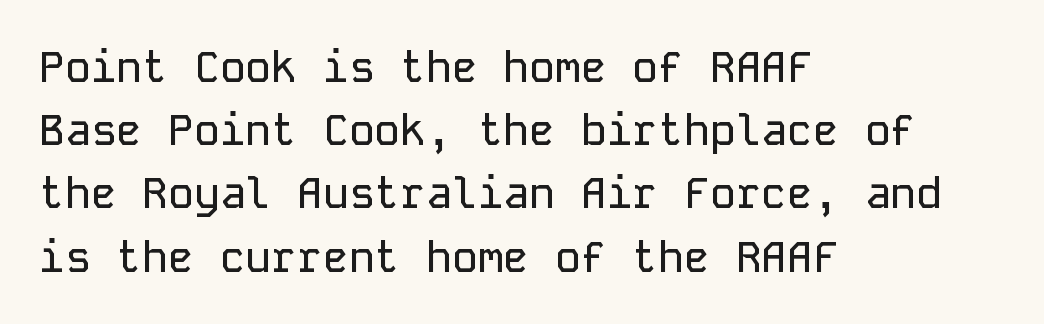
{"serif": "no", "italic": "no", "width": "normal", "stroke_contrast": "low", "x_height": "medium", "monospaced": "yes", "underline": "no", "align": "left", "line_spacing": "normal", "line_spacing_ratio": 1.47, "letter_spacing": "normal", "letter_spacing_em": 0.0, "glyph_px": 43}
